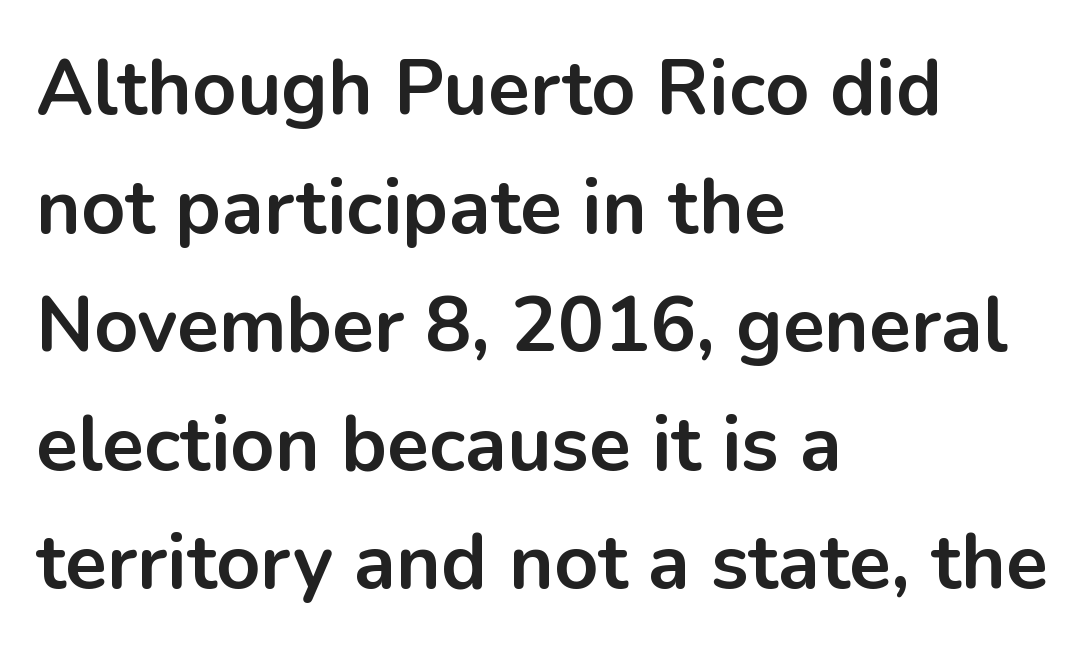
The image shows 77 px bold sans-serif type, upright; set left-aligned, normal line spacing (1.54x), normal letter spacing, not underlined; low stroke contrast and a medium x-height.
